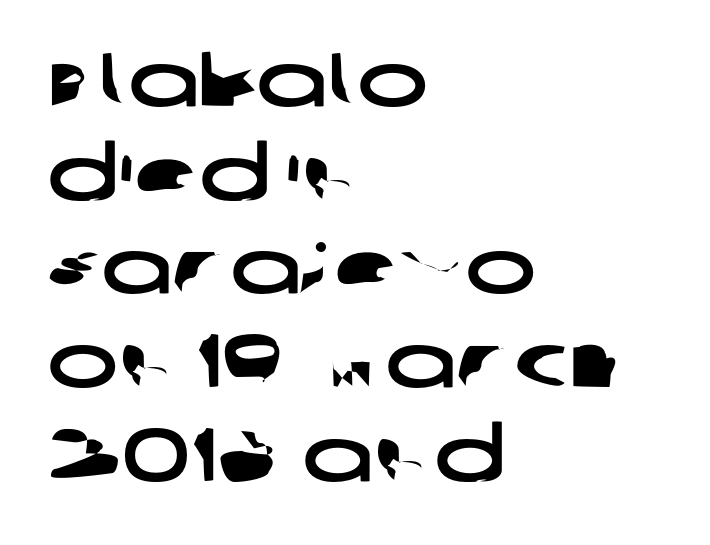
{"serif": "no", "width": "wide", "stroke_contrast": "low", "x_height": "large", "monospaced": "no", "underline": "no", "align": "left", "line_spacing": "normal", "line_spacing_ratio": 1.25, "letter_spacing": "normal", "letter_spacing_em": 0.0, "glyph_px": 75}
